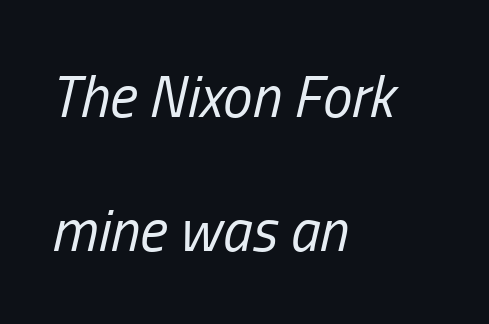
Q: Is the text bold? A: No.
Q: Is the text italic (slanted)? A: Yes, it leans right by about 13 degrees.
Q: Is the text underlined? A: No.
Q: How is the paragraph aligned? A: Left-aligned.
Q: Is the spacing between letters normal or unusually wide? A: Normal.
Q: Is the spacing between lines tight, normal or loose? A: Loose.
Q: Width (condensed, normal, or wide)? A: Condensed.
Q: Stroke contrast? A: Low.
Q: x-height? A: Medium.
Q: Monospaced? A: No.
